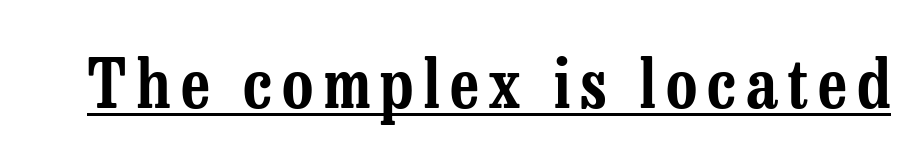
Check where the strokes stop: tiny serifs finish them off. The rendering uses natural spacing where letterforms have individual widths. The rendering uses the underline text-decoration. Posture: upright roman.
